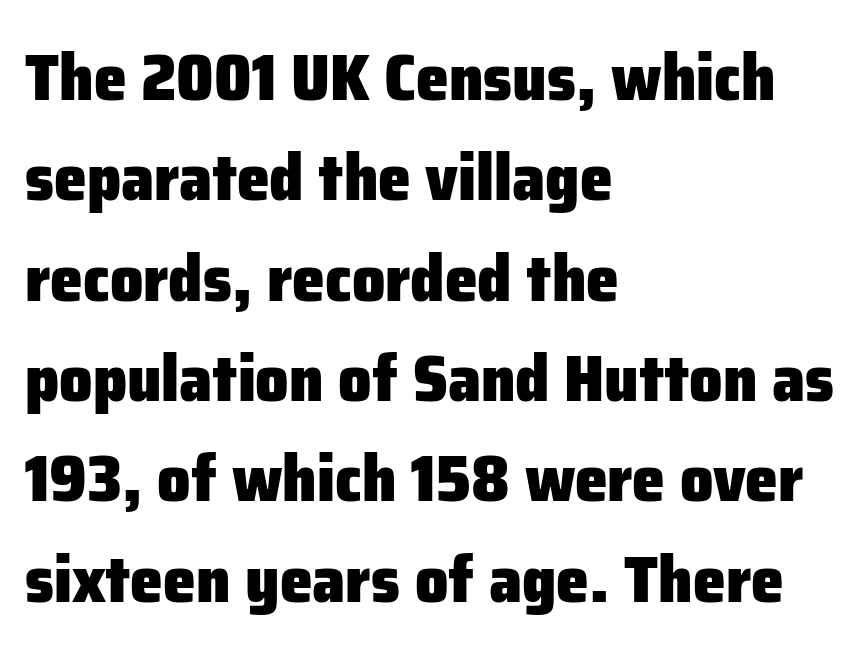
Q: Is the text bold? A: Yes.
Q: Is the text italic (slanted)? A: No, it is upright.
Q: Is the typeface a serif or a sans-serif typeface? A: Sans-serif.
Q: Is the text underlined? A: No.
Q: How is the paragraph aligned? A: Left-aligned.
Q: Is the spacing between letters normal or unusually wide? A: Normal.
Q: Is the spacing between lines tight, normal or loose? A: Normal.
Q: Width (condensed, normal, or wide)? A: Normal.
Q: Stroke contrast? A: Low.
Q: x-height? A: Medium.
Q: Monospaced? A: No.
